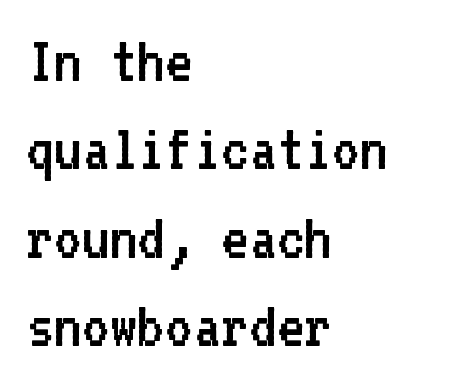
{"serif": "no", "italic": "no", "bold": "no", "weight": "regular", "width": "normal", "stroke_contrast": "low", "x_height": "medium", "monospaced": "yes", "underline": "no", "align": "left", "line_spacing": "normal", "line_spacing_ratio": 1.32, "letter_spacing": "normal", "letter_spacing_em": 0.0, "glyph_px": 67}
